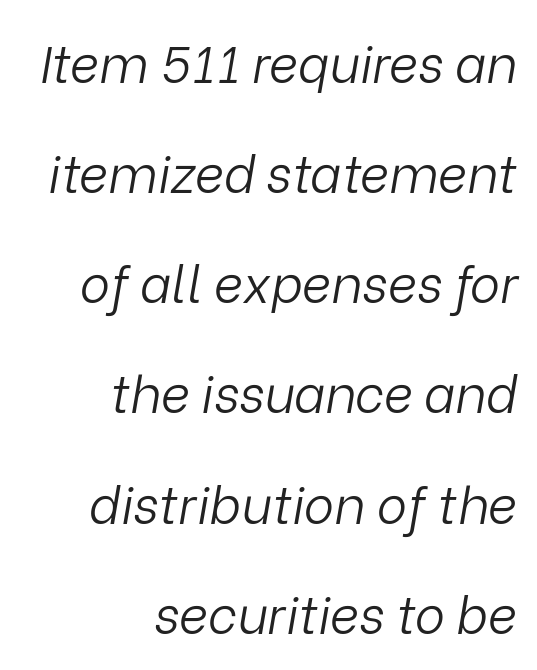
The image shows 51 px light type, italic (leaning right); set right-aligned, loose line spacing (2.16x), normal letter spacing, not underlined; low stroke contrast and a medium x-height.
